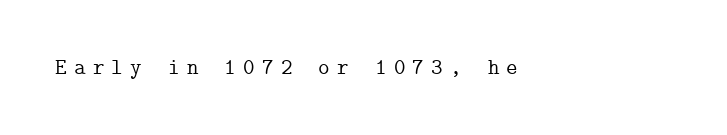
Q: Is the text italic (slanted)? A: No, it is upright.
Q: Is the text underlined? A: No.
Q: Is the spacing between letters normal or unusually wide? A: Unusually wide.
